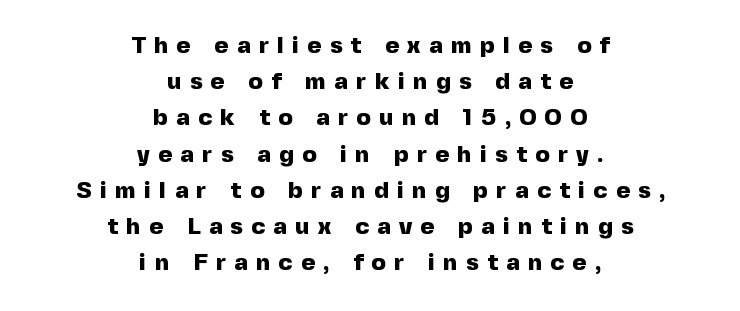
This is the regular roman posture of the typeface. A typesetter would call this heavily tracked-out type. A student would call this center alignment; a typographer would say set centered. Rule under the text: the space is simply empty. In terms of leading, this rendering sits right in the middle.
